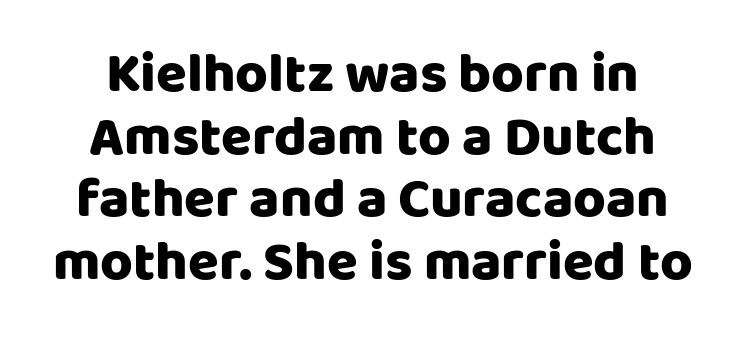
{"serif": "no", "italic": "no", "bold": "yes", "weight": "heavy", "width": "normal", "stroke_contrast": "low", "x_height": "large", "monospaced": "no", "underline": "no", "align": "center", "line_spacing": "tight", "line_spacing_ratio": 1.12, "letter_spacing": "normal", "letter_spacing_em": 0.0, "glyph_px": 56}
